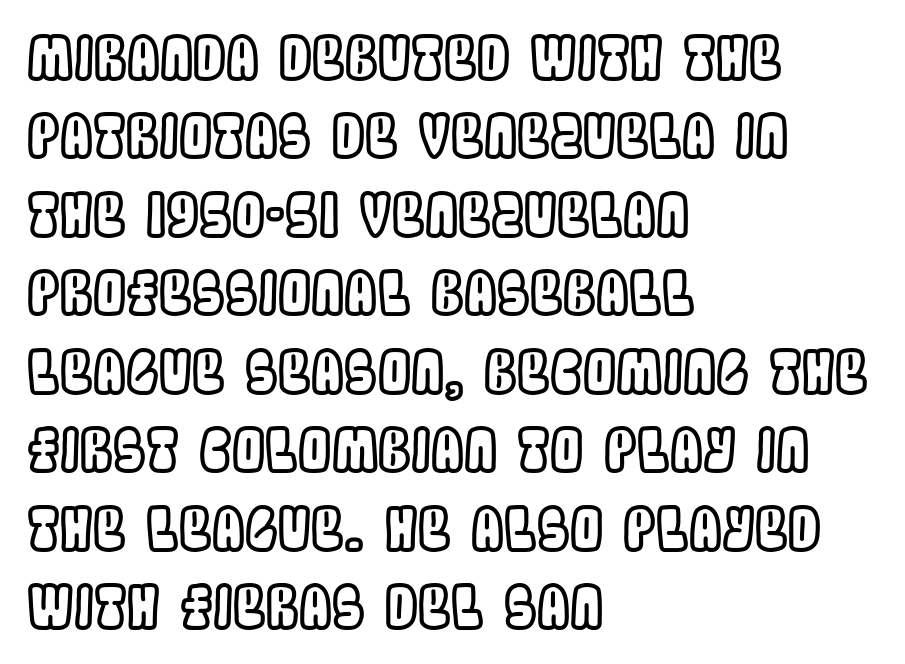
Q: Is the text italic (slanted)? A: No, it is upright.
Q: Is the text underlined? A: No.
Q: How is the paragraph aligned? A: Left-aligned.
Q: Is the spacing between letters normal or unusually wide? A: Normal.
Q: Is the spacing between lines tight, normal or loose? A: Normal.
Q: Width (condensed, normal, or wide)? A: Condensed.
Q: x-height? A: Large.
Q: Monospaced? A: No.
